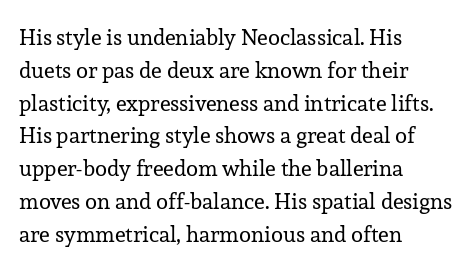
{"italic": "no", "bold": "no", "underline": "no", "align": "left", "line_spacing": "normal", "line_spacing_ratio": 1.49, "letter_spacing": "normal", "letter_spacing_em": 0.0, "glyph_px": 22}
